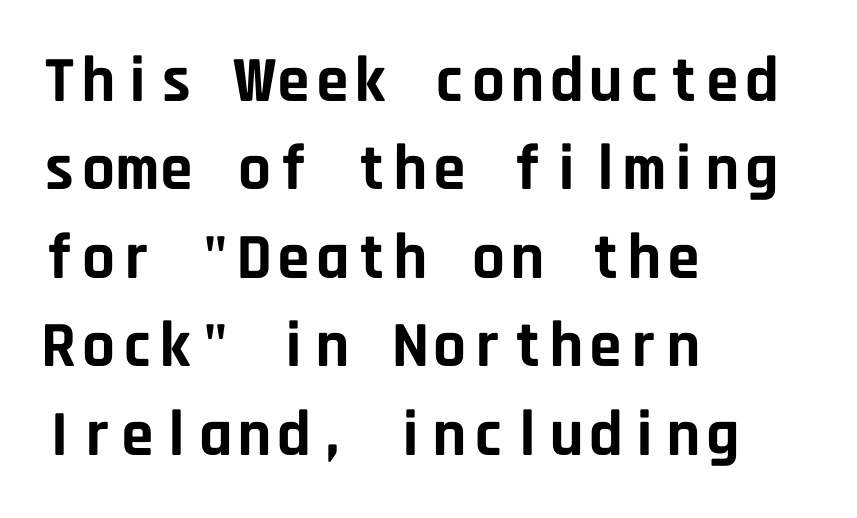
Q: Is the text bold? A: Yes.
Q: Is the text italic (slanted)? A: No, it is upright.
Q: Is the typeface a serif or a sans-serif typeface? A: Sans-serif.
Q: Is the text underlined? A: No.
Q: How is the paragraph aligned? A: Left-aligned.
Q: Is the spacing between letters normal or unusually wide? A: Normal.
Q: Is the spacing between lines tight, normal or loose? A: Normal.
Q: Width (condensed, normal, or wide)? A: Normal.
Q: Stroke contrast? A: Low.
Q: x-height? A: Large.
Q: Monospaced? A: Yes.
